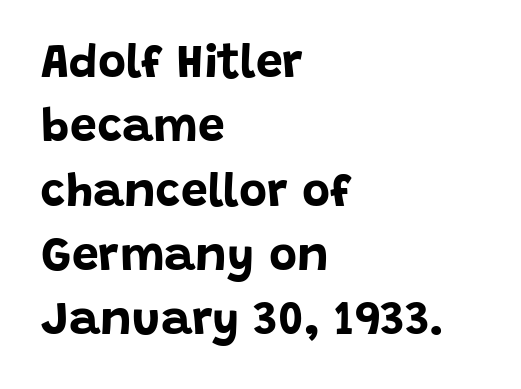
You could not count columns in this text — the font is proportionally spaced. Default kerning and tracking; the words read as compact shapes. Check under the words: just untouched page. What weight is shown? A full bold with thick strokes. A student would call this left alignment; a typographer would say flush left, rag right. This rendering employs a face without finishing strokes, i.e., a sans-serif.
